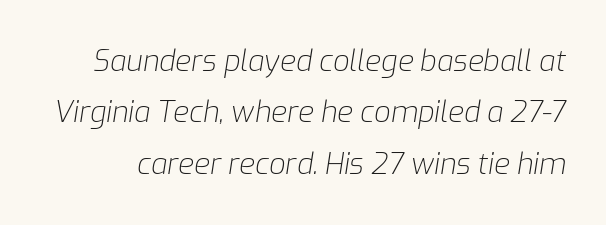
{"italic": "yes", "lean": "right", "slant_degrees": 9, "bold": "no", "weight": "light", "width": "normal", "stroke_contrast": "low", "x_height": "medium", "monospaced": "no", "underline": "no", "line_spacing_ratio": 1.77, "letter_spacing": "normal", "letter_spacing_em": 0.0, "glyph_px": 29}
